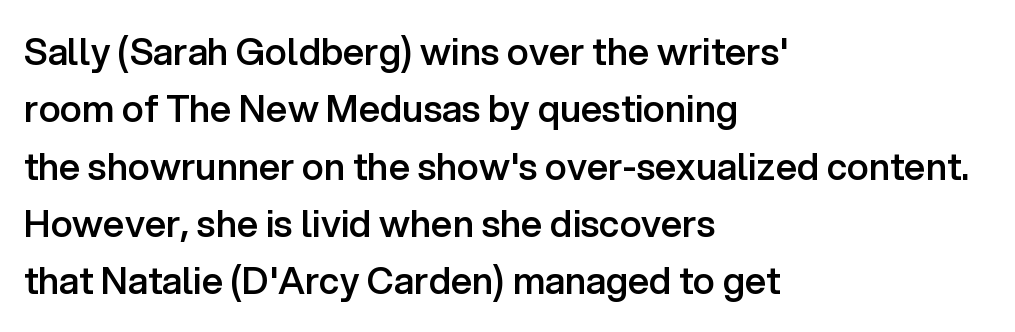
The image shows 37 px semibold sans-serif type, upright; set left-aligned, normal line spacing (1.55x), normal letter spacing, not underlined; low stroke contrast and a medium x-height.
